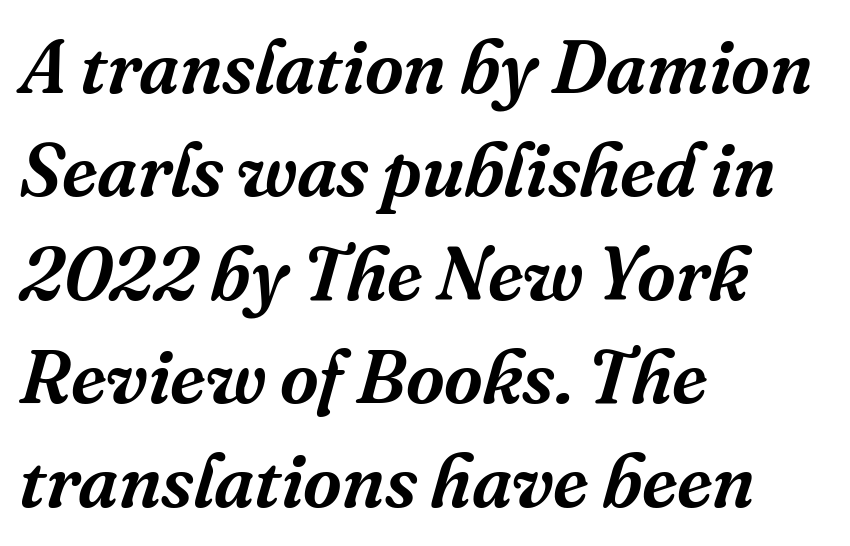
Q: Is the text italic (slanted)? A: Yes, it leans right by about 16 degrees.
Q: Is the typeface a serif or a sans-serif typeface? A: Serif.
Q: Is the text underlined? A: No.
Q: How is the paragraph aligned? A: Left-aligned.
Q: Is the spacing between letters normal or unusually wide? A: Normal.
Q: Is the spacing between lines tight, normal or loose? A: Normal.
Q: Width (condensed, normal, or wide)? A: Normal.
Q: Stroke contrast? A: Medium.
Q: x-height? A: Medium.
Q: Monospaced? A: No.
